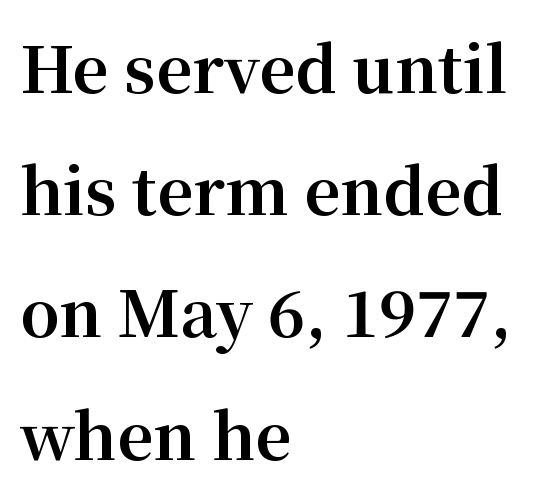
{"serif": "yes", "italic": "no", "bold": "yes", "weight": "bold", "width": "normal", "stroke_contrast": "medium", "x_height": "medium", "monospaced": "no", "underline": "no", "align": "left", "line_spacing": "loose", "line_spacing_ratio": 1.94, "letter_spacing": "normal", "letter_spacing_em": 0.0, "glyph_px": 63}
